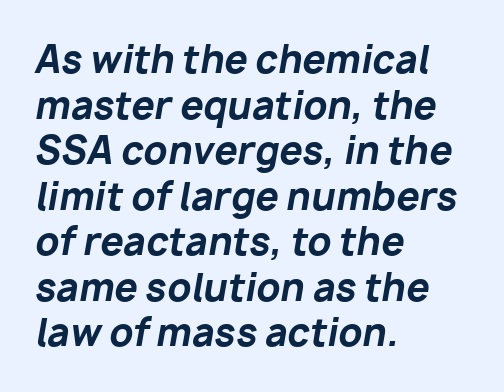
Typographic density is high because the face is bold. Posture: slanted. Default kerning and tracking; the words read as compact shapes. This sample has the flowing, uneven cadence of proportional lettering. Unmarked baselines from the first word to the last.
